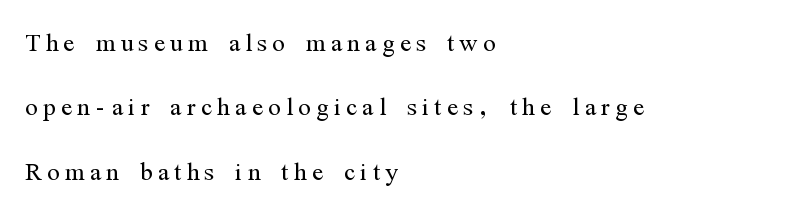
The lines are spread far apart with generous leading. On a weight scale, this lands at 450 or below. A typesetter would call this proportional, since set widths differ per character. The area under the type is left untouched.
